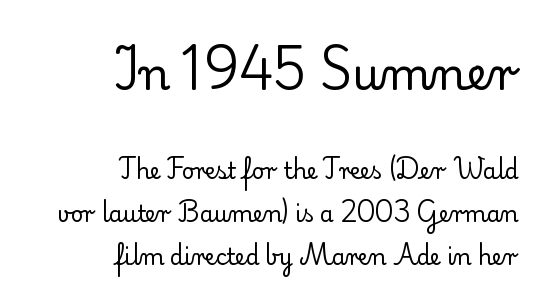
I'd call this a serif setting — the letters wear small feet. Does the bottom block carry the larger type? No, the top block does. Vertical spacing — loose. Italic: no, the glyphs are upright roman. The rendering keeps characters at their native spacing. Glance below the letters and you will spot only blank space.
